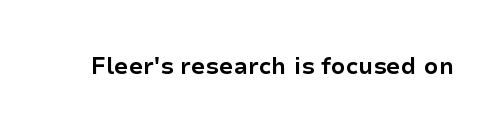
The image shows 23 px bold type, upright; set normal letter spacing, not underlined.
